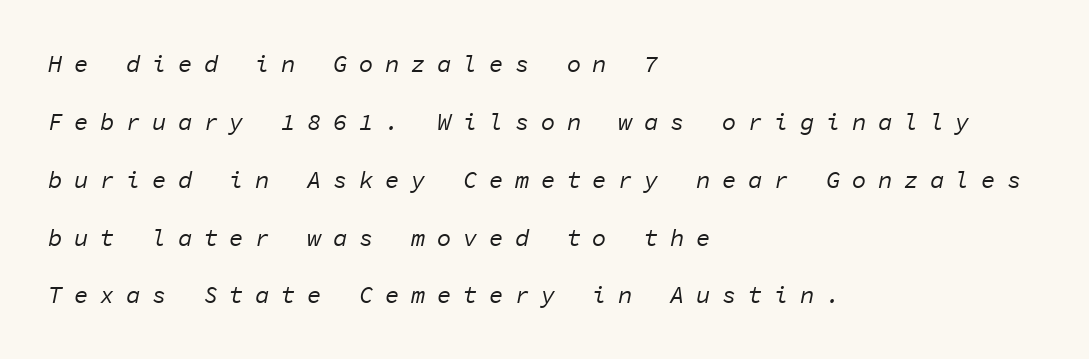
Q: Is the text bold? A: No.
Q: Is the text italic (slanted)? A: Yes, it leans right by about 11 degrees.
Q: Is the text underlined? A: No.
Q: How is the paragraph aligned? A: Left-aligned.
Q: Is the spacing between letters normal or unusually wide? A: Unusually wide.
Q: Is the spacing between lines tight, normal or loose? A: Loose.
